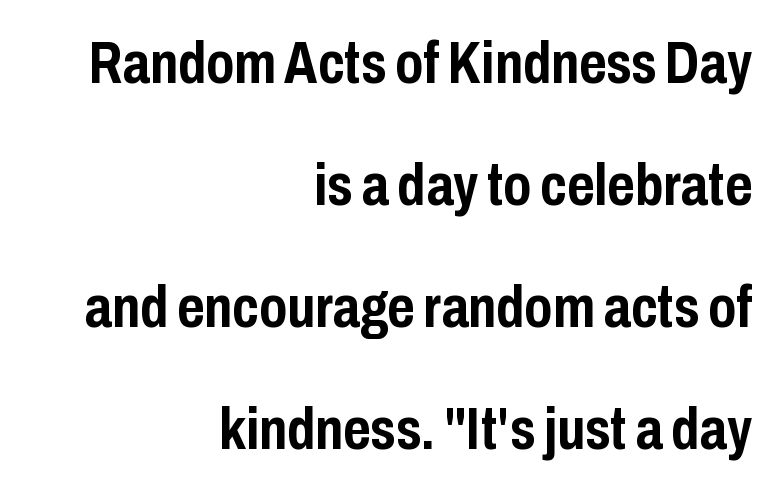
The image shows 59 px semibold, condensed sans-serif type, upright; set right-aligned, loose line spacing (2.07x), normal letter spacing, not underlined; low stroke contrast and a medium x-height.
